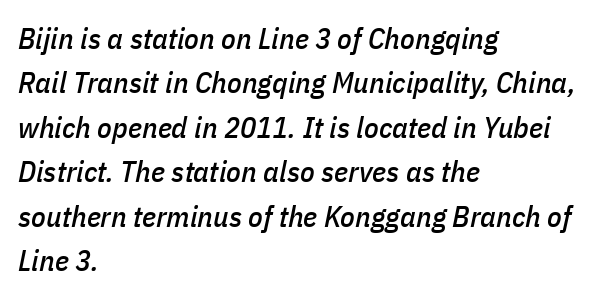
The image shows 30 px condensed type, italic (leaning right); set left-aligned, normal line spacing (1.48x), normal letter spacing, not underlined; low stroke contrast and a medium x-height.
